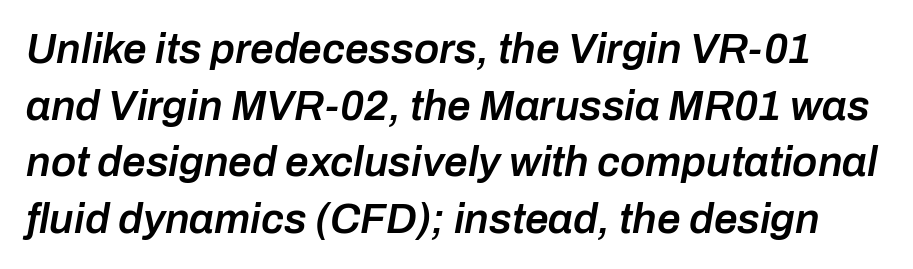
{"italic": "yes", "lean": "right", "slant_degrees": 10, "bold": "semi", "weight": "semibold", "width": "normal", "stroke_contrast": "low", "x_height": "medium", "monospaced": "no", "underline": "no", "line_spacing": "normal", "line_spacing_ratio": 1.35, "letter_spacing": "normal", "letter_spacing_em": 0.0, "glyph_px": 42}
